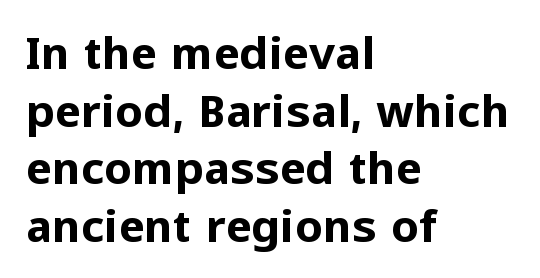
Q: Is the text bold? A: Yes.
Q: Is the text italic (slanted)? A: No, it is upright.
Q: Is the typeface a serif or a sans-serif typeface? A: Sans-serif.
Q: Is the text underlined? A: No.
Q: How is the paragraph aligned? A: Left-aligned.
Q: Is the spacing between letters normal or unusually wide? A: Normal.
Q: Is the spacing between lines tight, normal or loose? A: Normal.
Q: Width (condensed, normal, or wide)? A: Normal.
Q: Stroke contrast? A: Low.
Q: x-height? A: Medium.
Q: Monospaced? A: No.
